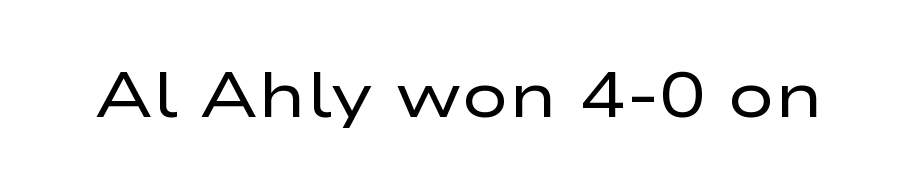
The image shows 63 px regular-weight, wide sans-serif type, upright; set normal letter spacing, not underlined; low stroke contrast and a medium x-height.
